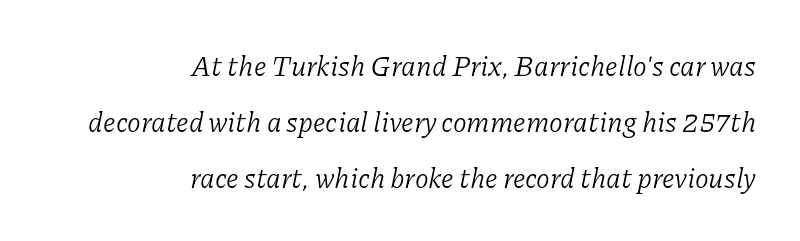
Does the leading feel generous? Absolutely, it's lavish. The letters advance in unequal steps, a hallmark of proportional type. Is the type slanted? Yes — the strokes lean at a clear angle. Tracking value appears to be zero — textbook default spacing.
